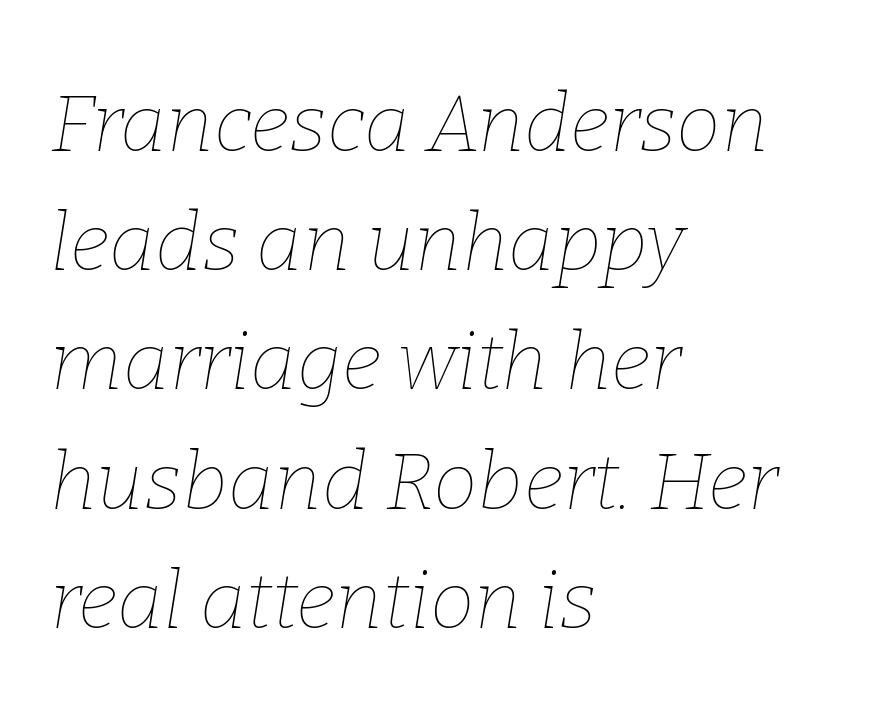
{"italic": "yes", "lean": "right", "slant_degrees": 9, "bold": "no", "weight": "thin", "width": "normal", "stroke_contrast": "low", "x_height": "medium", "monospaced": "no", "underline": "no", "align": "left", "line_spacing": "normal", "line_spacing_ratio": 1.49, "letter_spacing": "normal", "letter_spacing_em": 0.0, "glyph_px": 80}
